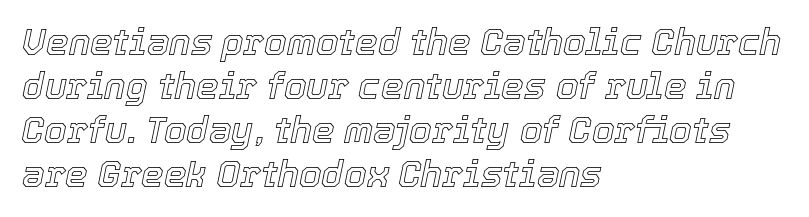
The image shows 36 px text type, italic (leaning right); set left-aligned, line spacing 1.22x, normal letter spacing, not underlined; a medium x-height.
